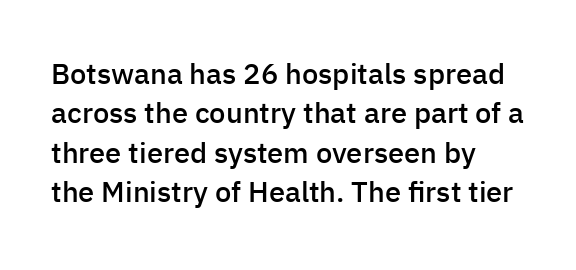
Q: Is the text bold? A: Semi-bold.
Q: Is the text italic (slanted)? A: No, it is upright.
Q: Is the typeface a serif or a sans-serif typeface? A: Sans-serif.
Q: Is the text underlined? A: No.
Q: How is the paragraph aligned? A: Left-aligned.
Q: Is the spacing between letters normal or unusually wide? A: Normal.
Q: Is the spacing between lines tight, normal or loose? A: Normal.
Q: Width (condensed, normal, or wide)? A: Normal.
Q: Stroke contrast? A: Low.
Q: x-height? A: Medium.
Q: Monospaced? A: No.
